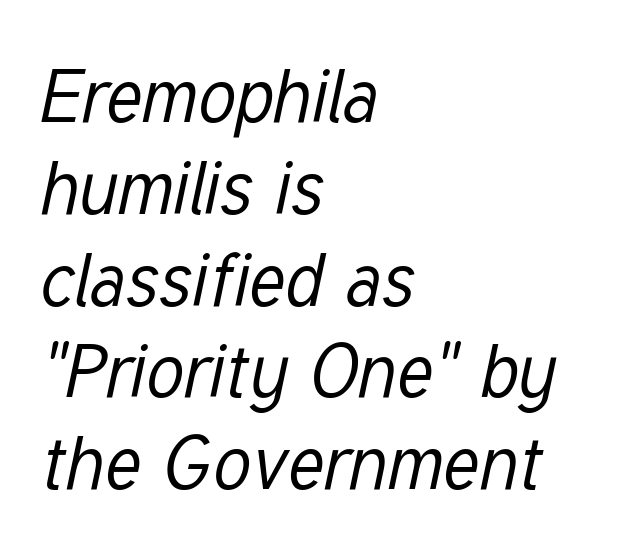
Q: Is the text bold? A: No.
Q: Is the text italic (slanted)? A: Yes, it leans right by about 12 degrees.
Q: Is the text underlined? A: No.
Q: How is the paragraph aligned? A: Left-aligned.
Q: Is the spacing between letters normal or unusually wide? A: Normal.
Q: Width (condensed, normal, or wide)? A: Condensed.
Q: Stroke contrast? A: Low.
Q: x-height? A: Medium.
Q: Monospaced? A: No.
